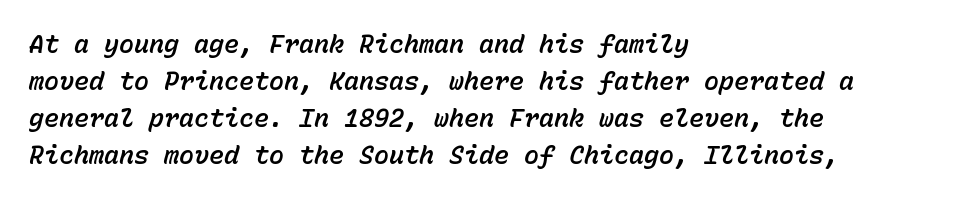
The image shows 25 px text type, italic (leaning right); set left-aligned, normal line spacing (1.48x), normal letter spacing, not underlined.
